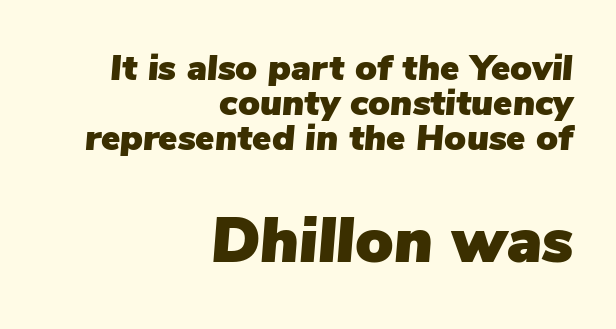
The image shows 63 px text type, italic (leaning right); set right-aligned, tight line spacing (0.97x), normal letter spacing, not underlined; the second (bottom) block is 1.75x larger; low stroke contrast and a medium x-height.
